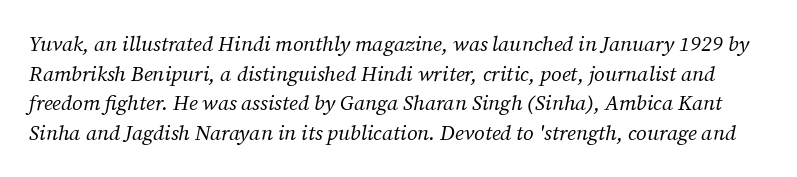
The image shows 21 px text type, italic (leaning right); set normal line spacing (1.41x), normal letter spacing, not underlined.
